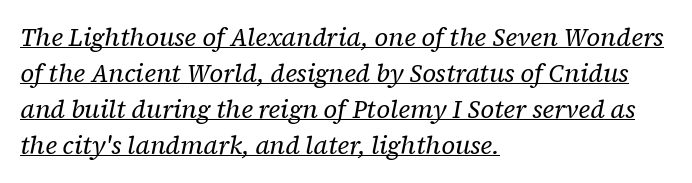
Q: Is the text bold? A: No.
Q: Is the text italic (slanted)? A: Yes, it leans right by about 12 degrees.
Q: Is the text underlined? A: Yes.
Q: How is the paragraph aligned? A: Left-aligned.
Q: Is the spacing between letters normal or unusually wide? A: Normal.
Q: Is the spacing between lines tight, normal or loose? A: Normal.
